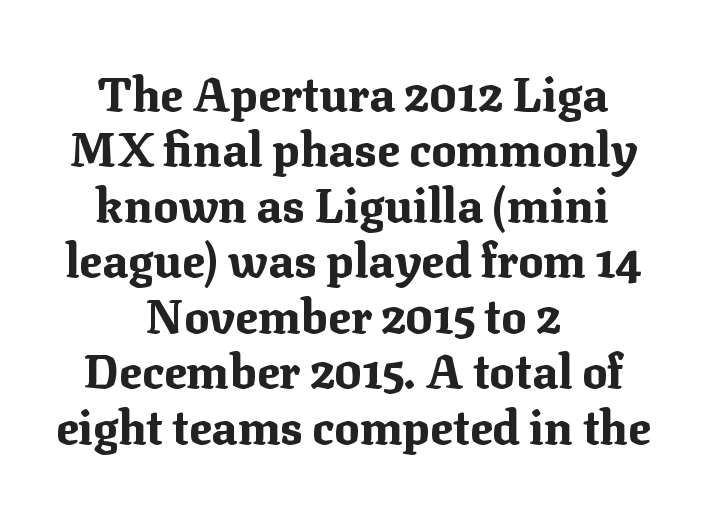
Q: Is the text bold? A: Yes.
Q: Is the text italic (slanted)? A: No, it is upright.
Q: Is the typeface a serif or a sans-serif typeface? A: Serif.
Q: Is the text underlined? A: No.
Q: How is the paragraph aligned? A: Centered.
Q: Is the spacing between letters normal or unusually wide? A: Normal.
Q: Width (condensed, normal, or wide)? A: Normal.
Q: Stroke contrast? A: Medium.
Q: x-height? A: Medium.
Q: Monospaced? A: No.
